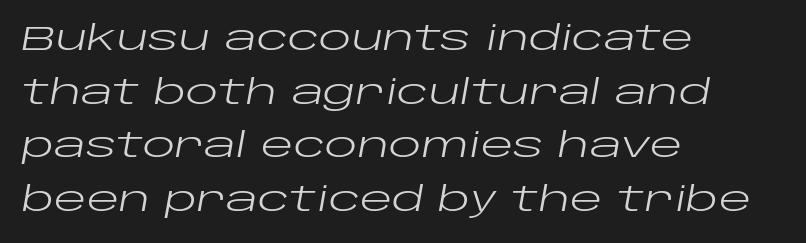
{"italic": "yes", "lean": "right", "slant_degrees": 10, "bold": "no", "weight": "regular", "width": "wide", "stroke_contrast": "low", "x_height": "large", "monospaced": "no", "underline": "no", "align": "left", "line_spacing": "normal", "line_spacing_ratio": 1.58, "letter_spacing": "normal", "letter_spacing_em": 0.0, "glyph_px": 34}
